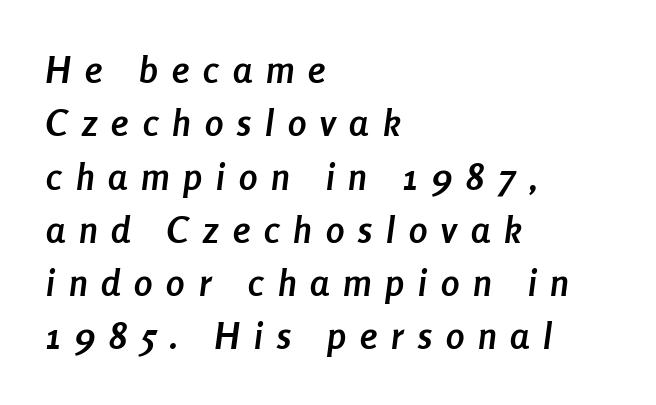
Q: Is the text bold? A: Yes.
Q: Is the text italic (slanted)? A: Yes, it leans right by about 8 degrees.
Q: Is the text underlined? A: No.
Q: How is the paragraph aligned? A: Left-aligned.
Q: Is the spacing between letters normal or unusually wide? A: Unusually wide.
Q: Is the spacing between lines tight, normal or loose? A: Normal.
Q: Width (condensed, normal, or wide)? A: Condensed.
Q: Stroke contrast? A: Low.
Q: x-height? A: Medium.
Q: Monospaced? A: No.
